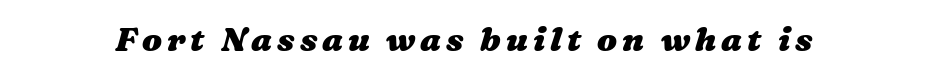
{"bold": "yes", "weight": "heavy", "width": "wide", "stroke_contrast": "medium", "x_height": "medium", "monospaced": "no", "underline": "no", "glyph_px": 33}
